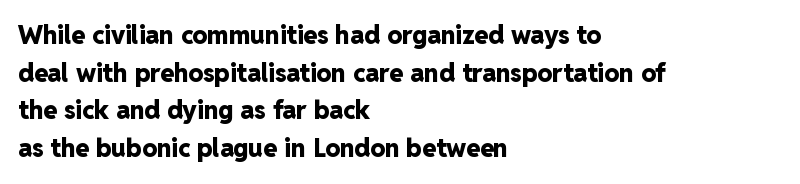
{"italic": "no", "bold": "yes", "underline": "no", "align": "left", "line_spacing": "normal", "line_spacing_ratio": 1.51, "letter_spacing": "normal", "letter_spacing_em": 0.0, "glyph_px": 25}
